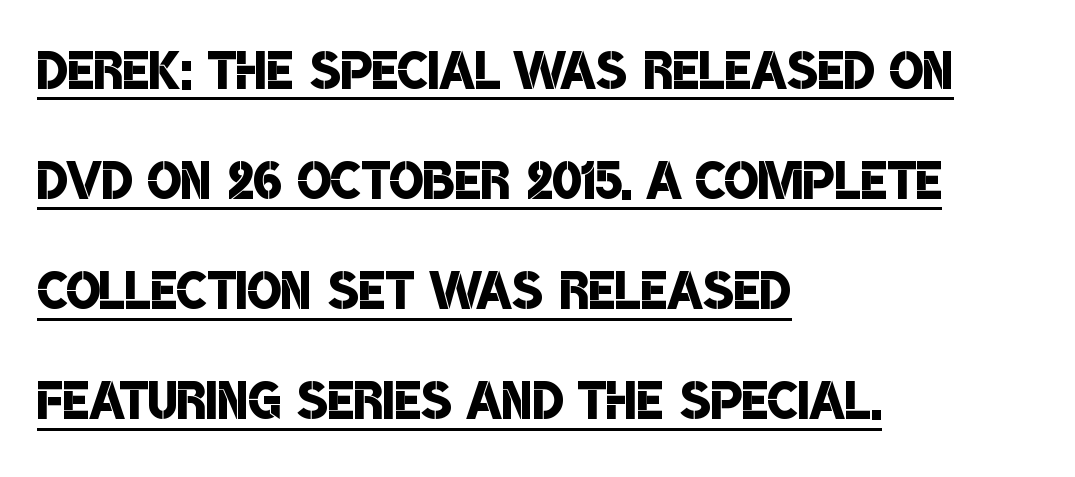
Q: Is the text bold? A: Semi-bold.
Q: Is the typeface a serif or a sans-serif typeface? A: Sans-serif.
Q: Is the text underlined? A: Yes.
Q: How is the paragraph aligned? A: Left-aligned.
Q: Is the spacing between letters normal or unusually wide? A: Normal.
Q: Is the spacing between lines tight, normal or loose? A: Normal.
Q: Width (condensed, normal, or wide)? A: Condensed.
Q: Stroke contrast? A: Low.
Q: x-height? A: Large.
Q: Monospaced? A: No.
